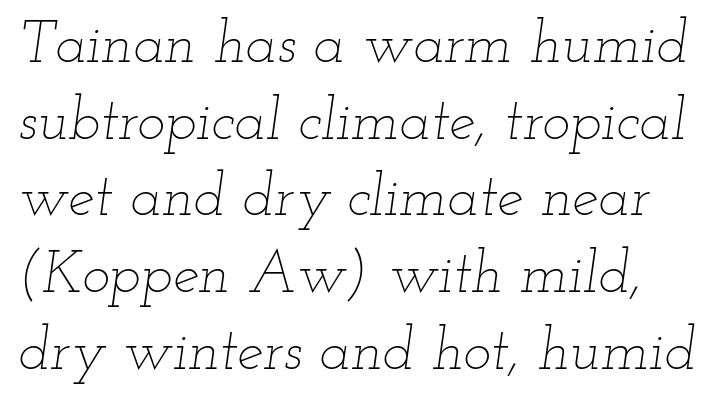
{"italic": "yes", "lean": "right", "slant_degrees": 12, "bold": "no", "weight": "thin", "width": "wide", "stroke_contrast": "low", "x_height": "small", "monospaced": "no", "underline": "no", "line_spacing": "normal", "line_spacing_ratio": 1.3, "letter_spacing": "normal", "letter_spacing_em": 0.0, "glyph_px": 59}
